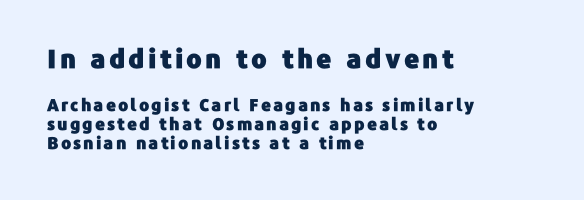
The image shows 26 px text type, upright; set left-aligned, tight line spacing (1.12x), not underlined; the first (top) block is 1.53x larger.
